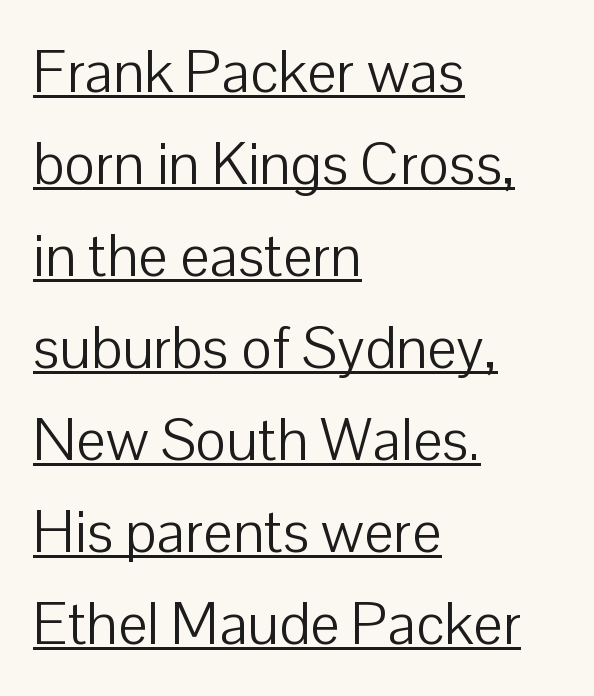
Q: Is the text bold? A: No.
Q: Is the text italic (slanted)? A: No, it is upright.
Q: Is the typeface a serif or a sans-serif typeface? A: Sans-serif.
Q: Is the text underlined? A: Yes.
Q: How is the paragraph aligned? A: Left-aligned.
Q: Is the spacing between letters normal or unusually wide? A: Normal.
Q: Is the spacing between lines tight, normal or loose? A: Normal.
Q: Width (condensed, normal, or wide)? A: Normal.
Q: Stroke contrast? A: Low.
Q: x-height? A: Medium.
Q: Monospaced? A: No.
